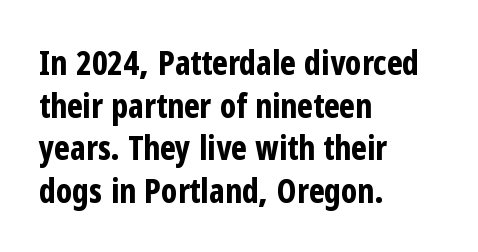
Q: Is the text bold? A: Yes.
Q: Is the text italic (slanted)? A: No, it is upright.
Q: Is the typeface a serif or a sans-serif typeface? A: Sans-serif.
Q: Is the text underlined? A: No.
Q: How is the paragraph aligned? A: Left-aligned.
Q: Is the spacing between letters normal or unusually wide? A: Normal.
Q: Is the spacing between lines tight, normal or loose? A: Normal.
Q: Width (condensed, normal, or wide)? A: Condensed.
Q: Stroke contrast? A: Low.
Q: x-height? A: Medium.
Q: Monospaced? A: No.
